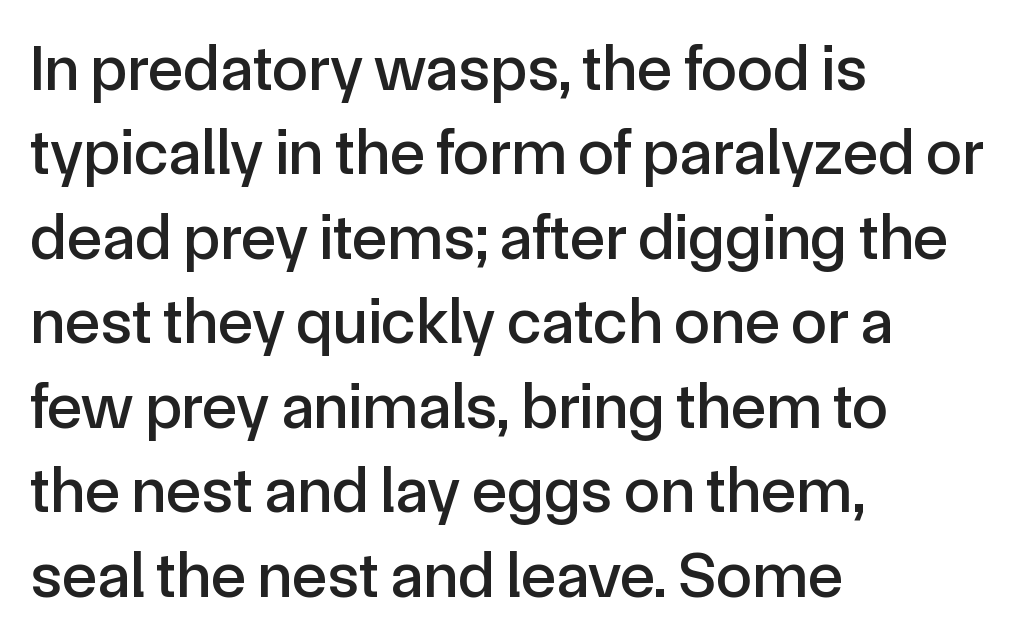
Look at the bottom of the vertical strokes: they stop flat, with no serifs. In terms of leading, this rendering sits right in the middle. The face used here is proportionally spaced, like ordinary book or web type. Standard letterfit; no display-style spreading of the glyphs. The space directly below the letters is spotless.
